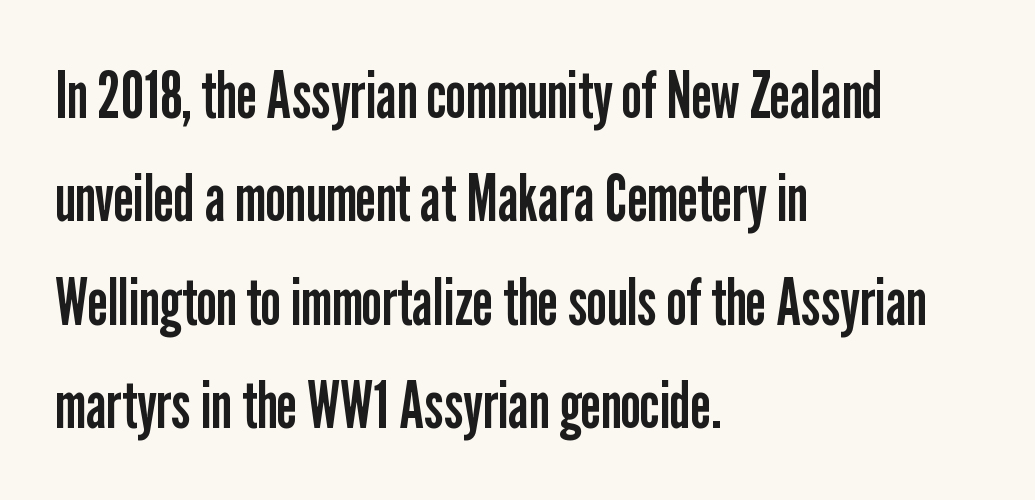
Q: Is the text bold? A: No.
Q: Is the text italic (slanted)? A: No, it is upright.
Q: Is the typeface a serif or a sans-serif typeface? A: Sans-serif.
Q: Is the text underlined? A: No.
Q: How is the paragraph aligned? A: Left-aligned.
Q: Is the spacing between letters normal or unusually wide? A: Normal.
Q: Is the spacing between lines tight, normal or loose? A: Normal.
Q: Width (condensed, normal, or wide)? A: Condensed.
Q: Stroke contrast? A: Low.
Q: x-height? A: Medium.
Q: Monospaced? A: No.
